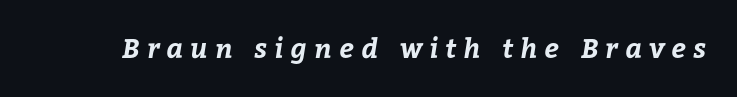
As a designer I'd log this as weight 700, bold. You could only call the tracking loose — the letters float apart. Type without underlining.
